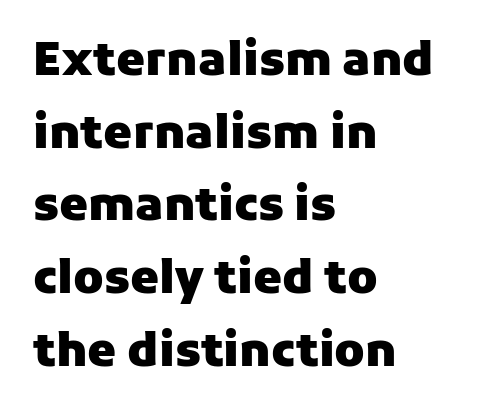
Q: Is the text bold? A: Yes.
Q: Is the text italic (slanted)? A: No, it is upright.
Q: Is the typeface a serif or a sans-serif typeface? A: Sans-serif.
Q: Is the text underlined? A: No.
Q: How is the paragraph aligned? A: Left-aligned.
Q: Is the spacing between letters normal or unusually wide? A: Normal.
Q: Is the spacing between lines tight, normal or loose? A: Normal.
Q: Width (condensed, normal, or wide)? A: Normal.
Q: Stroke contrast? A: Low.
Q: x-height? A: Medium.
Q: Monospaced? A: No.
